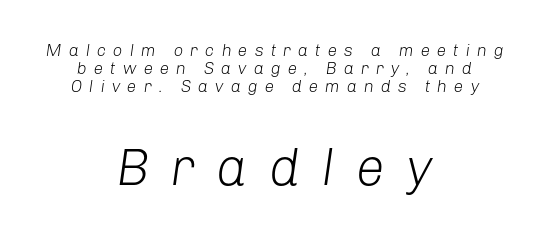
The image shows 52 px light type, italic (leaning right); set centered, tight line spacing (1.06x), unusually wide letter spacing (+0.4 em), not underlined; the second (bottom) block is 3.06x larger; low stroke contrast and a medium x-height.
